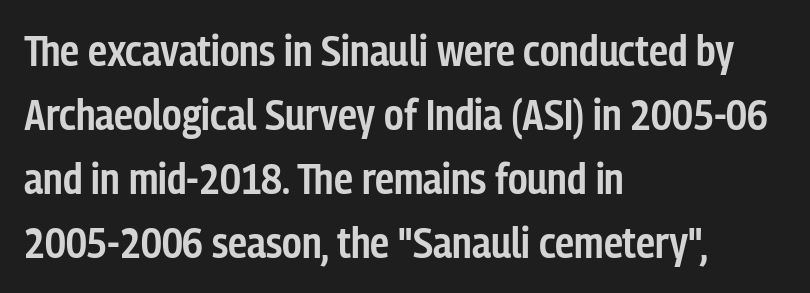
Style check: upright. Honestly, the row spacing looks completely unremarkable. Line beginnings align vertically; line endings do not. Students, note that the glyphs here touch the page at normal intervals. The face used here is a semibold: visibly heavier than regular, lighter than bold.
